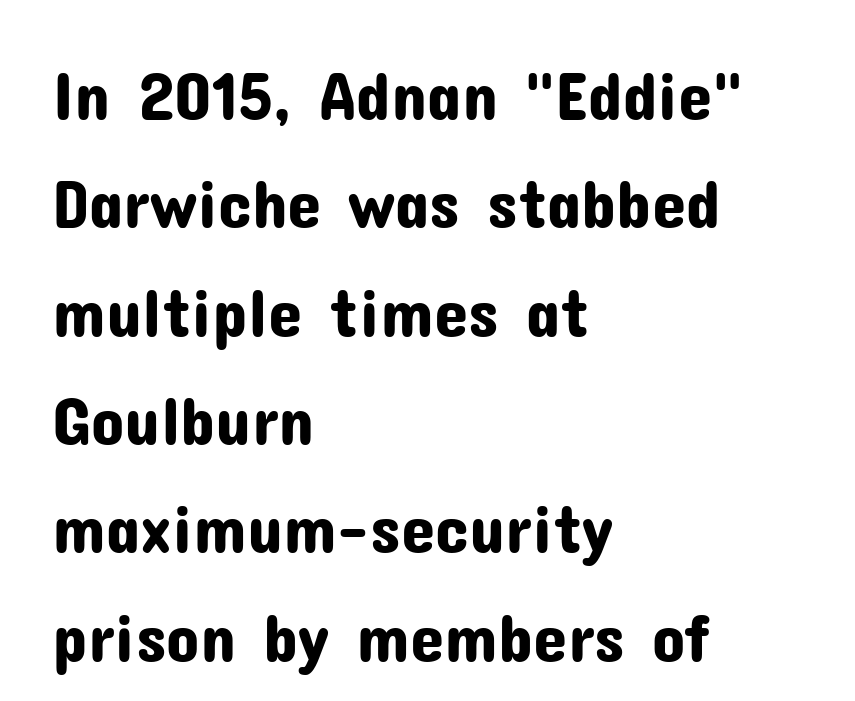
The letters carry no serifs — their stems end cleanly without finishing strokes. Honestly, the letter spacing is just normal — you wouldn't notice it. The passage shown stacks its lines at a standard gap. These lines are rendered in a variable-pitch font.
